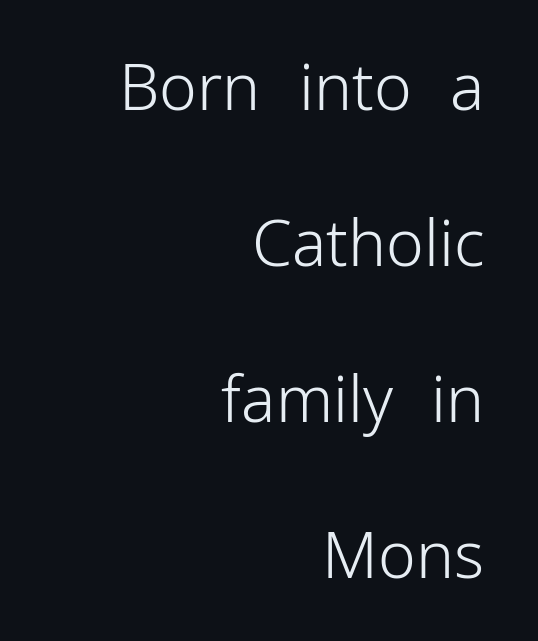
Bare-footed words on every line. Do the characters align in a grid? No, the font is proportional. The font is comparable to plain body text, perhaps lighter. Do the letters lean? They stand straight. Visually the block forms a straight wall on the right and a jagged coastline on the left. You can tell from the bare stems that sans-serif type was used.
